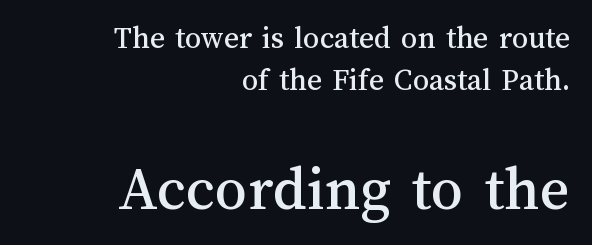
{"italic": "no", "width": "normal", "stroke_contrast": "medium", "x_height": "medium", "monospaced": "no", "underline": "no", "align": "right", "line_spacing": "normal", "line_spacing_ratio": 1.31, "letter_spacing": "normal", "letter_spacing_em": 0.0, "larger_block": "second", "size_ratio": 2.0, "glyph_px": 64}
